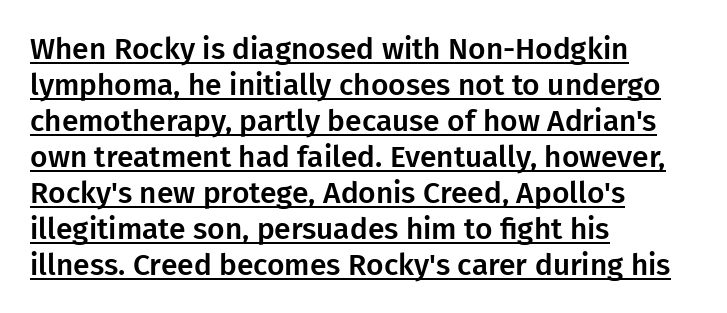
Posture: vertical. You could not count columns in this text — the font is proportionally spaced. Reading down the block, your eye returns to a fixed left position each line. The font family rendered here belongs to the sans-serif group. These characters rest on top of a visible drawn line. Nobody touched the tracking dial on this one.
